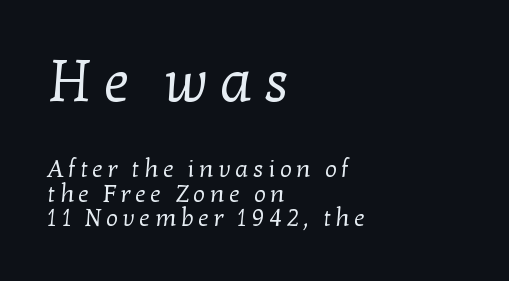
Note the varied advance widths — an 'i' is clearly narrower than an 'm'. The line-height multiplier appears low, near solid setting. The foot of each line stays bare and open. One-word summary of the alignment: left. Between these two stacked blocks, the higher one wins on size.
